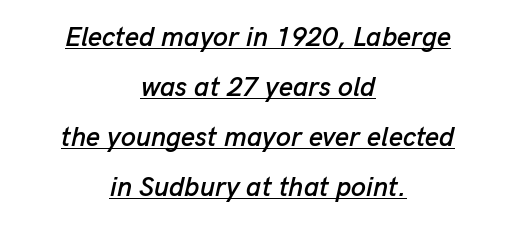
{"italic": "yes", "lean": "right", "slant_degrees": 13, "underline": "yes", "align": "center", "line_spacing_ratio": 1.85, "letter_spacing": "normal", "letter_spacing_em": 0.0, "glyph_px": 27}
